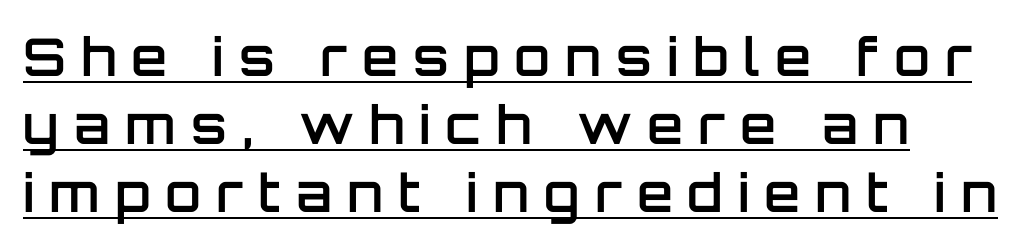
The image shows 52 px semibold sans-serif type, upright; set normal line spacing (1.31x), unusually wide letter spacing (+0.29 em), underlined; low stroke contrast and a large x-height.
